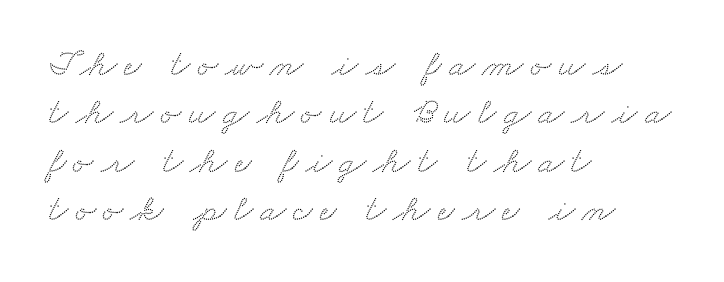
{"serif": "yes", "width": "wide", "stroke_contrast": "medium", "x_height": "small", "monospaced": "no", "underline": "no", "align": "left", "line_spacing": "normal", "line_spacing_ratio": 1.27, "glyph_px": 38}
